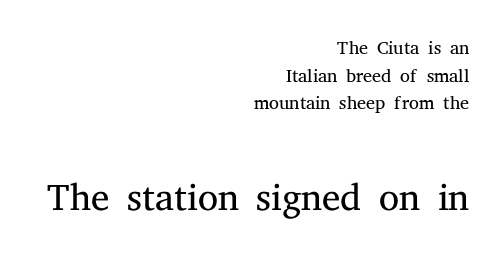
The typeface chosen for these lines features serifs. Nobody touched the tracking dial on this one. Looks like regular typesetting: each glyph gets only the width it needs. Is there any slant? The stems are plumb. The letterforms sit at book weight or below. Has an underline been added? It has not.
